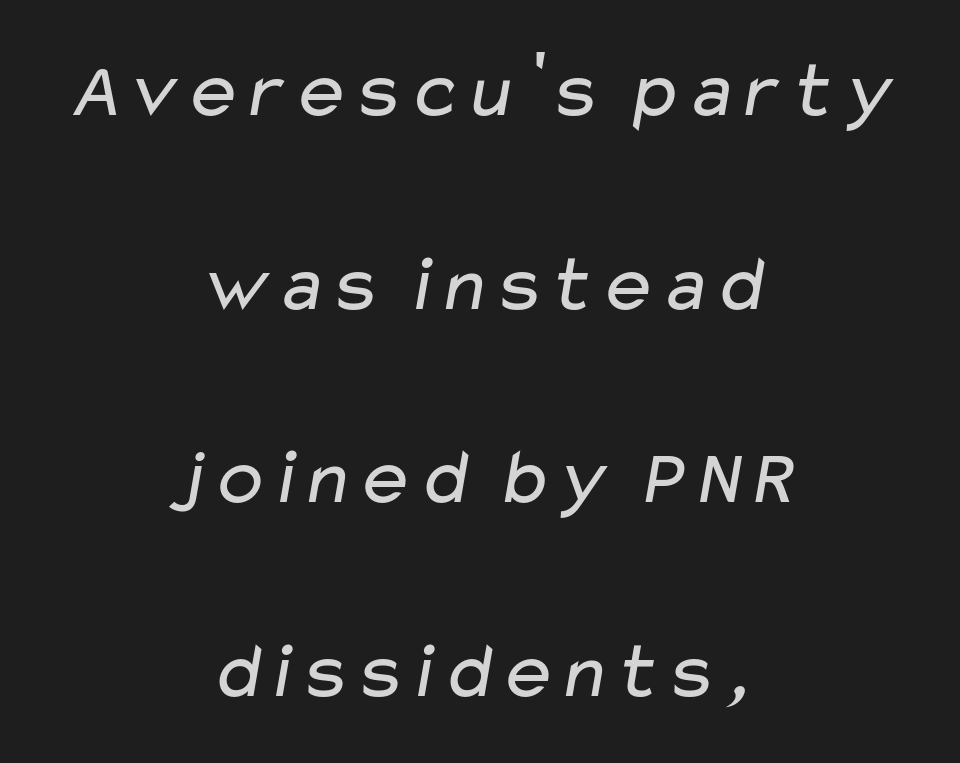
The space between consecutive lines is lavish. Teacher's note: observe the equal gaps on both sides — that is centered alignment. Serif or sans? Sans — the stroke terminals are bare. The letters sit at their default tracking, neither squeezed nor spread.
